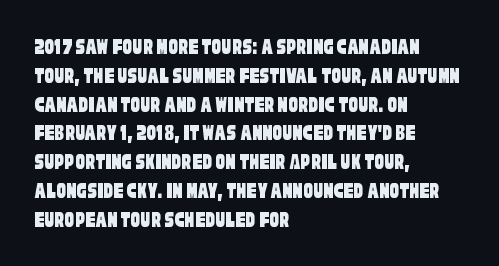
The image shows 24 px text type; set left-aligned, line spacing 1.2x, normal letter spacing, not underlined.
